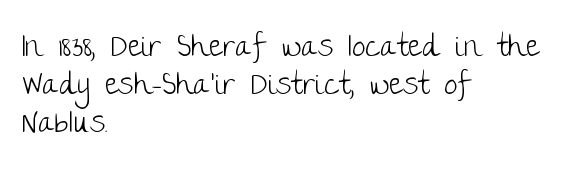
The image shows 30 px light sans-serif type, upright; set left-aligned, normal line spacing (1.26x), normal letter spacing, not underlined; low stroke contrast and a large x-height.
